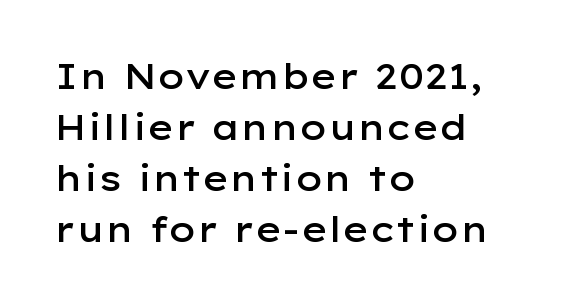
{"serif": "no", "italic": "no", "bold": "semi", "weight": "semibold", "width": "wide", "stroke_contrast": "low", "x_height": "medium", "monospaced": "no", "underline": "no", "align": "left", "line_spacing": "normal", "line_spacing_ratio": 1.46, "letter_spacing": "normal", "letter_spacing_em": 0.0, "glyph_px": 35}
